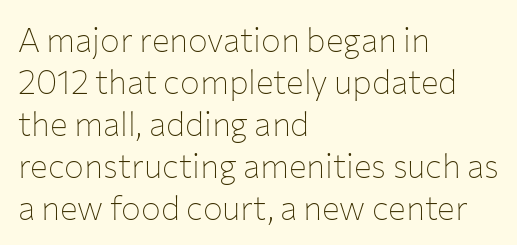
Default kerning and tracking; the words read as compact shapes. Rows of type keep a routine distance in the vertical direction. The letters advance in unequal steps, a hallmark of proportional type. Unbolded letterforms with no extra heft.
